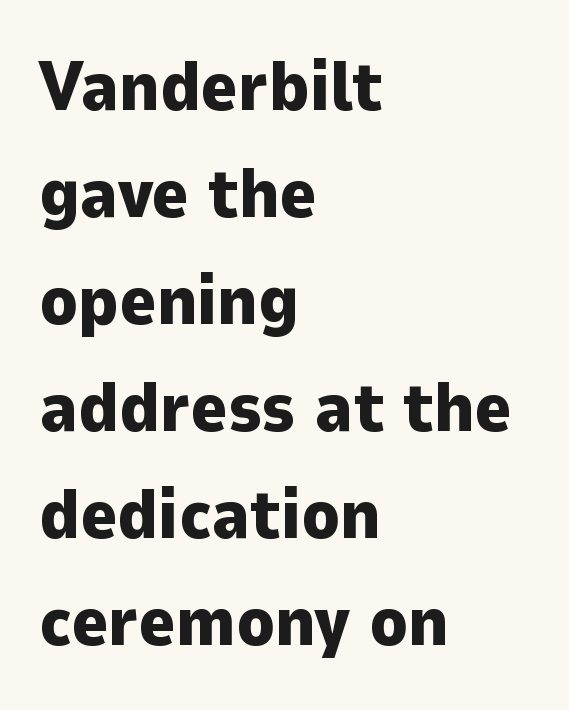
The image shows 70 px heavy sans-serif type, upright; set left-aligned, normal line spacing (1.53x), normal letter spacing, not underlined; low stroke contrast and a medium x-height.
